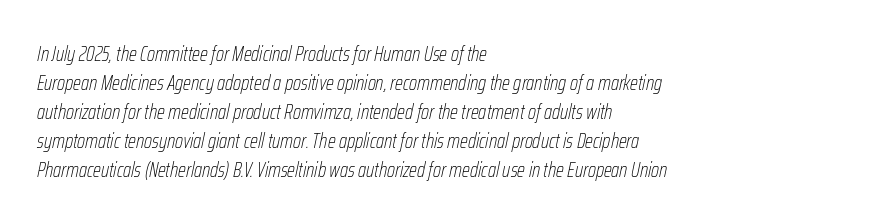
The image shows 21 px text type, italic (leaning right); set left-aligned, normal line spacing (1.38x), normal letter spacing, not underlined.
